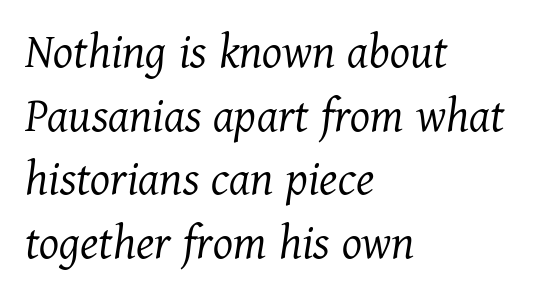
The image shows 51 px light serif type, italic (leaning right); set left-aligned, normal line spacing (1.25x), normal letter spacing, not underlined; medium stroke contrast and a medium x-height.
